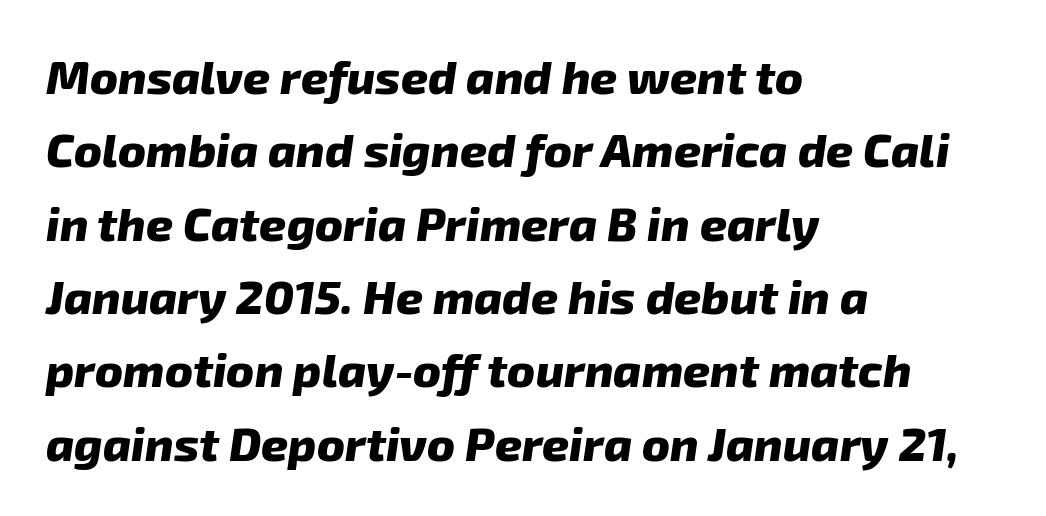
Each word holds together tightly as a unit, with standard inter-letter gaps. The ragged edge is on the right, which tells us the setting is flush left. Caption: bold face, heavy strokes. Honestly, the row spacing looks completely unremarkable. The glyphs are unaccompanied by any horizontal stroke below them. Look at the bottom of the vertical strokes: they stop flat, with no serifs.
